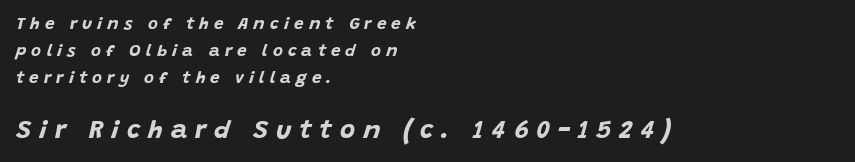
Q: Is the text bold? A: Yes.
Q: Is the text italic (slanted)? A: Yes, it leans right by about 15 degrees.
Q: Is the text underlined? A: No.
Q: How is the paragraph aligned? A: Left-aligned.
Q: Is the spacing between letters normal or unusually wide? A: Unusually wide.
Q: Is the spacing between lines tight, normal or loose? A: Normal.
Q: Which block of text is set in a larger size, the first (top) or the second (bottom)? A: The second (bottom) one.
